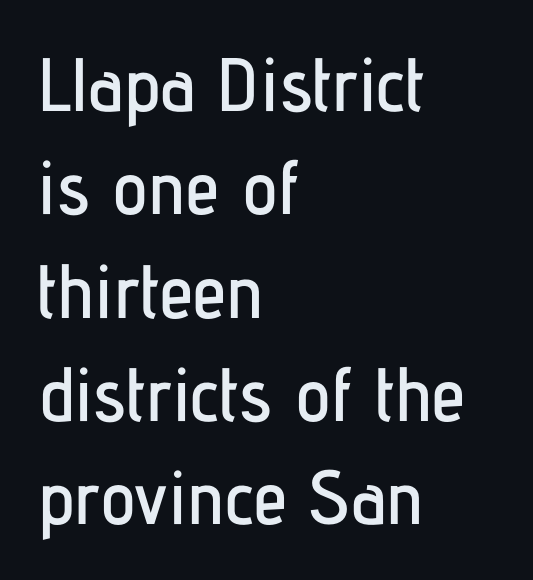
The image shows 76 px condensed sans-serif type, upright; set left-aligned, normal line spacing (1.36x), normal letter spacing, not underlined; low stroke contrast and a medium x-height.
